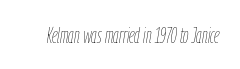
The image shows 22 px text type, italic (leaning right); set normal letter spacing, not underlined.
